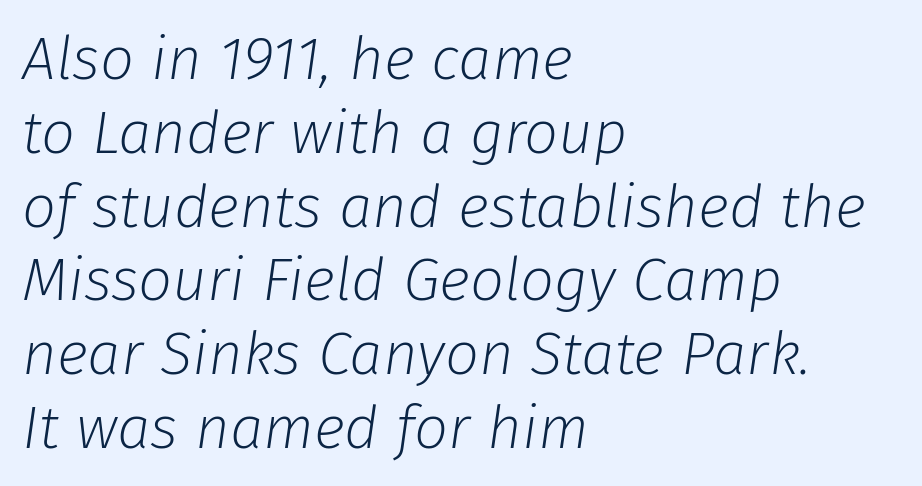
Q: Is the text bold? A: No.
Q: Is the text italic (slanted)? A: Yes, it leans right by about 8 degrees.
Q: Is the text underlined? A: No.
Q: How is the paragraph aligned? A: Left-aligned.
Q: Is the spacing between letters normal or unusually wide? A: Normal.
Q: Width (condensed, normal, or wide)? A: Normal.
Q: Stroke contrast? A: Low.
Q: x-height? A: Medium.
Q: Monospaced? A: No.
